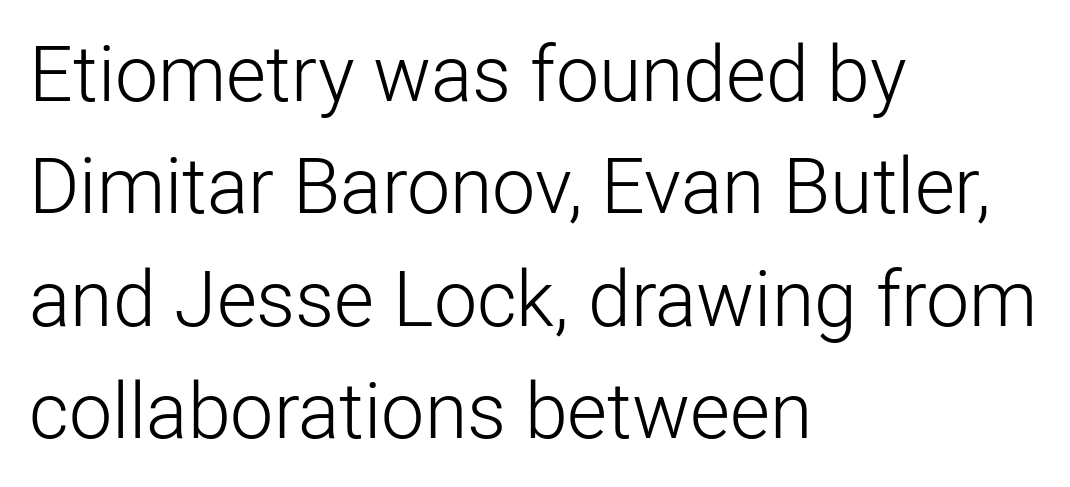
Q: Is the text bold? A: No.
Q: Is the text italic (slanted)? A: No, it is upright.
Q: Is the typeface a serif or a sans-serif typeface? A: Sans-serif.
Q: Is the text underlined? A: No.
Q: How is the paragraph aligned? A: Left-aligned.
Q: Is the spacing between letters normal or unusually wide? A: Normal.
Q: Is the spacing between lines tight, normal or loose? A: Normal.
Q: Width (condensed, normal, or wide)? A: Normal.
Q: Stroke contrast? A: Low.
Q: x-height? A: Medium.
Q: Monospaced? A: No.
